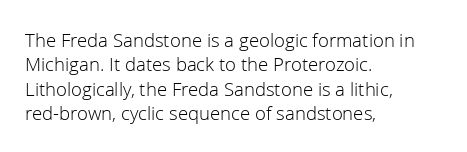
The image shows 20 px text type, upright; set left-aligned, line spacing 1.22x, normal letter spacing, not underlined.
